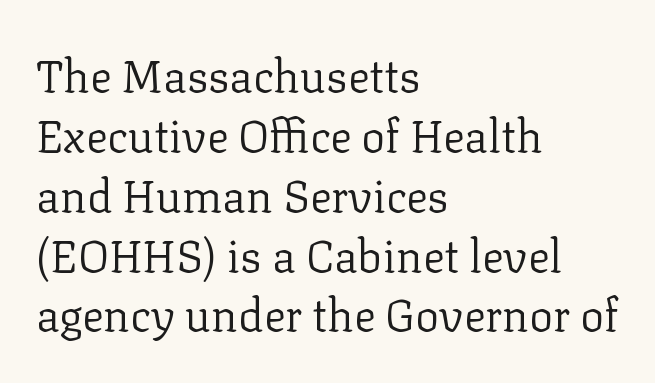
Q: Is the text bold? A: No.
Q: Is the text italic (slanted)? A: No, it is upright.
Q: Is the typeface a serif or a sans-serif typeface? A: Serif.
Q: Is the text underlined? A: No.
Q: How is the paragraph aligned? A: Left-aligned.
Q: Is the spacing between letters normal or unusually wide? A: Normal.
Q: Is the spacing between lines tight, normal or loose? A: Normal.
Q: Width (condensed, normal, or wide)? A: Normal.
Q: Stroke contrast? A: Low.
Q: x-height? A: Medium.
Q: Monospaced? A: No.
